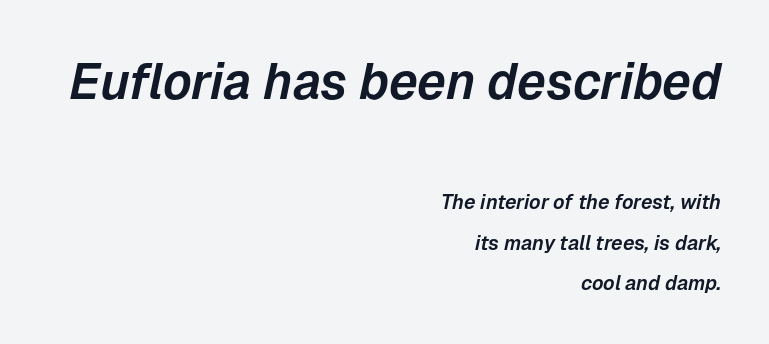
Layout note: lines flush right. Letter spacing: default. The space between consecutive lines is lavish. The face used here is proportionally spaced, like ordinary book or web type. The lettering tilts uniformly, giving the passage an italic look.
